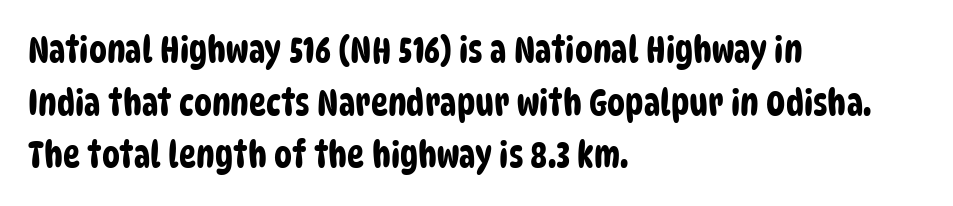
The image shows 36 px condensed sans-serif type; set left-aligned, normal line spacing (1.46x), normal letter spacing, not underlined; low stroke contrast and a large x-height.
